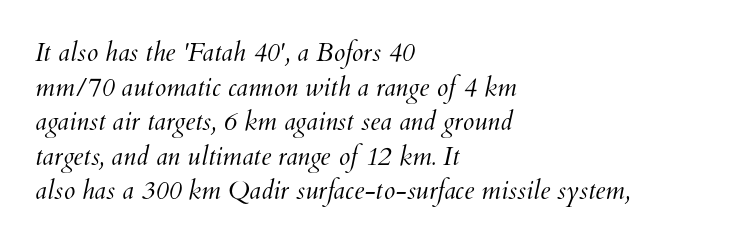
The passage shown stacks its lines at a standard gap. The lines in this sample share a left origin and differ only in where they stop. Words appear dense and cohesive because spacing is normal. Only glyphs here, with clear space below each row. Ink coverage per letter is moderate at most.
